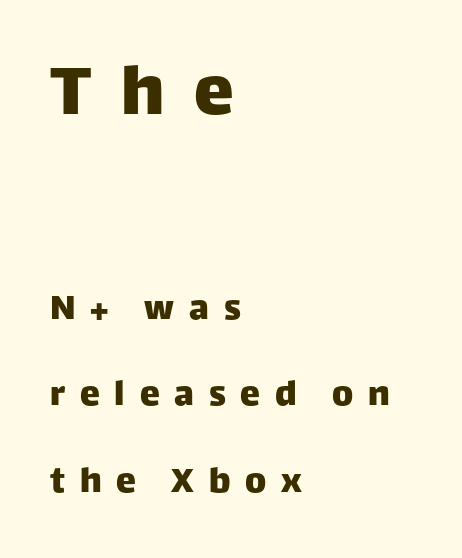
The type family on display is of the sans-serif kind. The rendering inserts visible extra space after every character. A student would notice the top passage is typeset larger than what follows. Interline gaps are noticeably wide in this sample. The lettering holds an erect, upright posture throughout.
